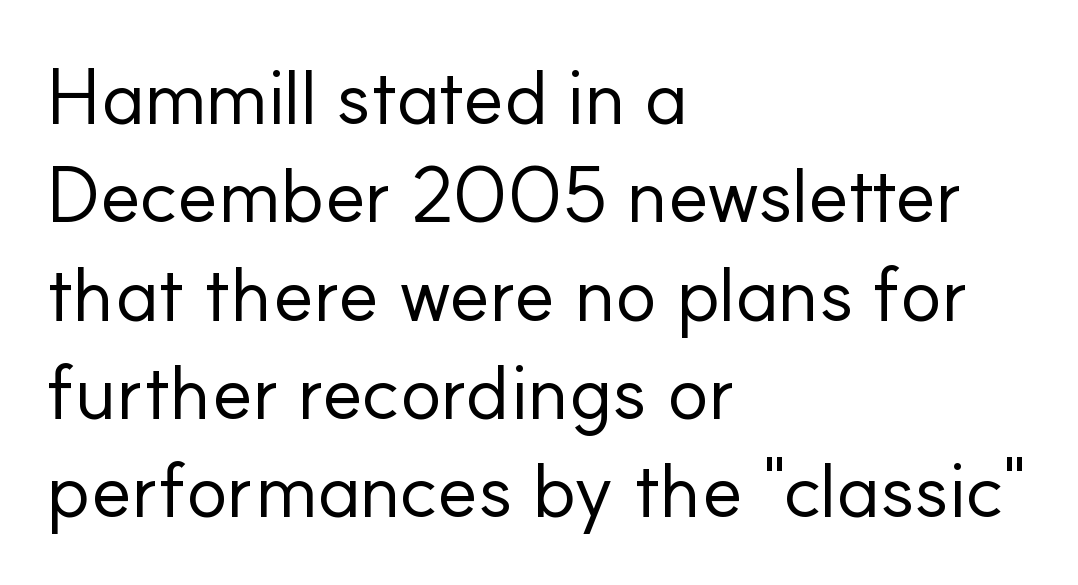
Q: Is the text bold? A: No.
Q: Is the text italic (slanted)? A: No, it is upright.
Q: Is the typeface a serif or a sans-serif typeface? A: Sans-serif.
Q: Is the text underlined? A: No.
Q: How is the paragraph aligned? A: Left-aligned.
Q: Is the spacing between letters normal or unusually wide? A: Normal.
Q: Is the spacing between lines tight, normal or loose? A: Normal.
Q: Width (condensed, normal, or wide)? A: Normal.
Q: Stroke contrast? A: Low.
Q: x-height? A: Small.
Q: Monospaced? A: No.
